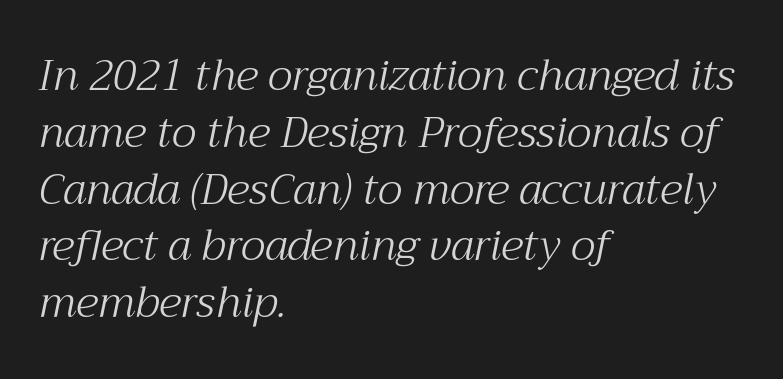
{"serif": "yes", "italic": "yes", "lean": "right", "slant_degrees": 12, "bold": "no", "weight": "light", "width": "normal", "stroke_contrast": "medium", "x_height": "medium", "monospaced": "no", "underline": "no", "align": "left", "line_spacing": "normal", "line_spacing_ratio": 1.32, "letter_spacing": "normal", "letter_spacing_em": 0.0, "glyph_px": 43}
